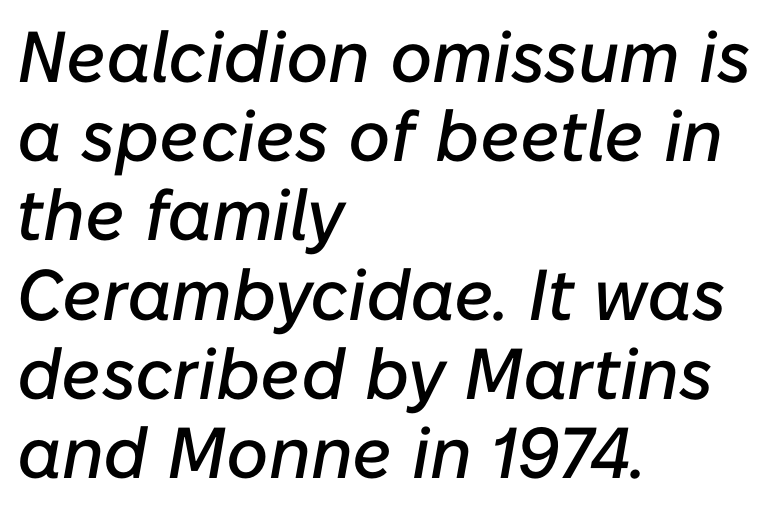
Slant detected: the letters are inclined. Underlining? Definitely not there. Left-aligned paragraph, ragged on the right. In terms of letterspacing, this is plain default setting. Horizontal bands of white between lines are thin slivers.
